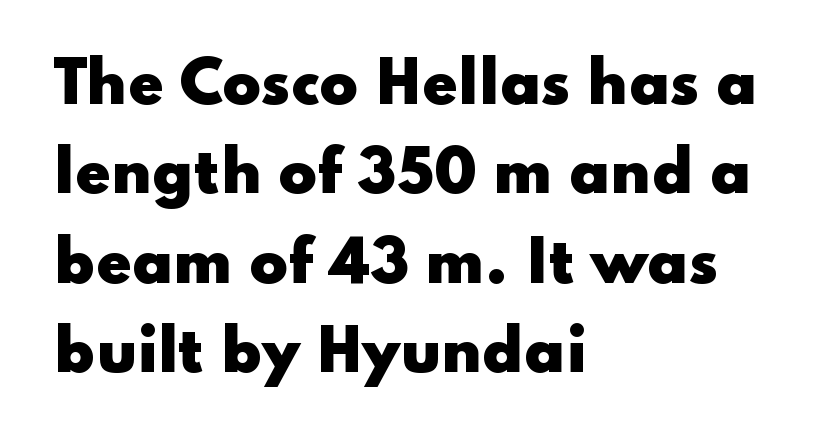
{"serif": "no", "italic": "no", "bold": "yes", "weight": "heavy", "width": "wide", "stroke_contrast": "low", "x_height": "small", "monospaced": "no", "underline": "no", "align": "left", "line_spacing": "normal", "line_spacing_ratio": 1.57, "letter_spacing": "normal", "letter_spacing_em": 0.0, "glyph_px": 57}
